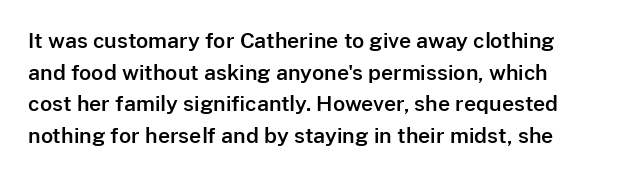
The image shows 21 px text type, upright; set normal line spacing (1.51x), normal letter spacing, not underlined.
